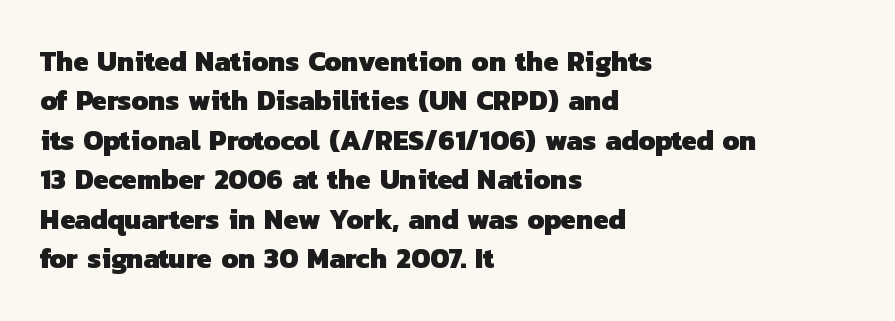
The image shows 28 px heavy sans-serif type; set left-aligned, normal line spacing (1.41x), normal letter spacing, not underlined; low stroke contrast and a medium x-height.
